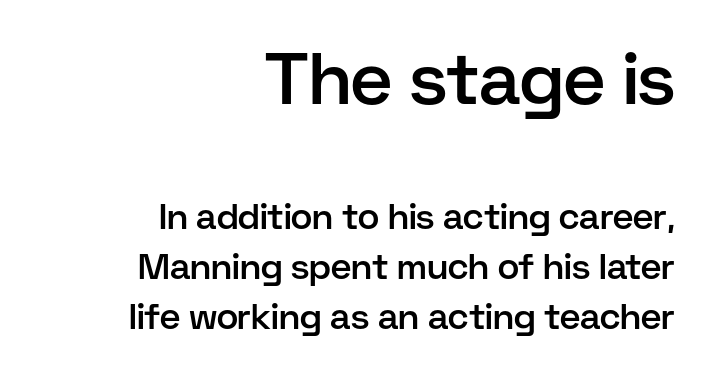
The image shows 73 px semibold sans-serif type, upright; set right-aligned, normal line spacing (1.4x), normal letter spacing, not underlined; the first (top) block is 2.03x larger; low stroke contrast and a medium x-height.
